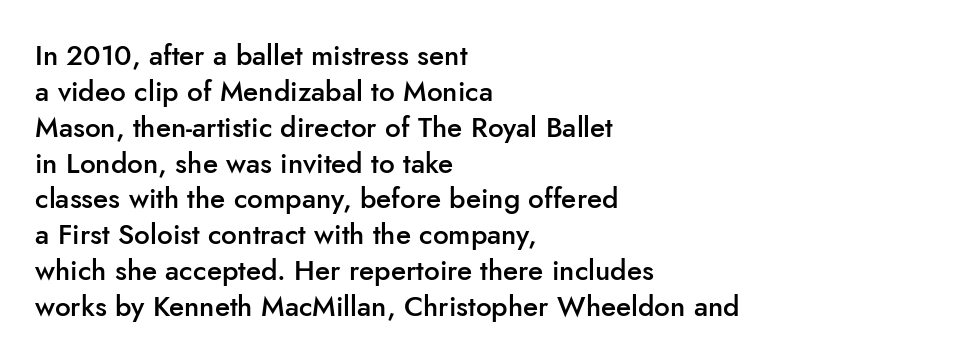
Leftover space on each line is placed entirely after the last word. Words appear dense and cohesive because spacing is normal. Vertical spacing — default. The face used here is a semibold: visibly heavier than regular, lighter than bold.
